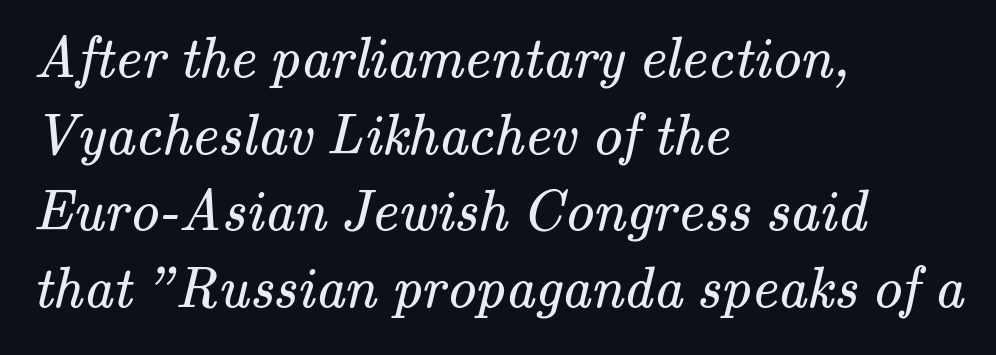
This sample is left-justified, so line endings fall wherever the words run out. You could call the tracking neutral — neither tight nor loose. Descender tails drop into unmarked territory. This block has exactly the height ordinary leading produces.
